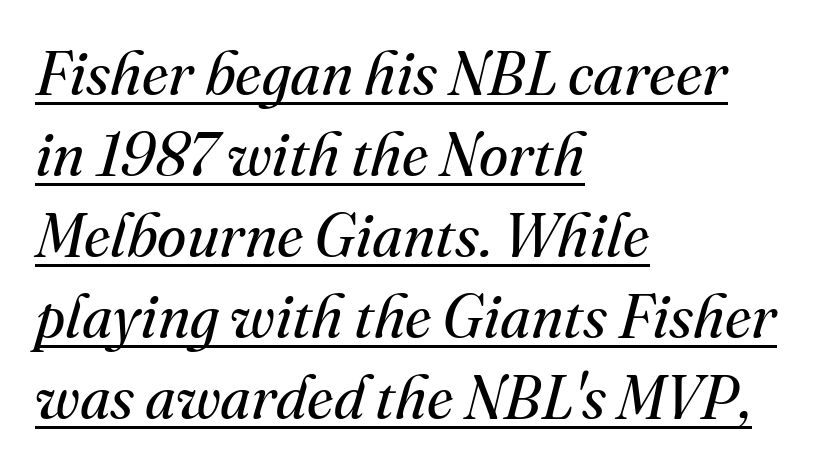
Q: Is the text bold? A: No.
Q: Is the text italic (slanted)? A: Yes, it leans right by about 16 degrees.
Q: Is the typeface a serif or a sans-serif typeface? A: Serif.
Q: Is the text underlined? A: Yes.
Q: How is the paragraph aligned? A: Left-aligned.
Q: Is the spacing between letters normal or unusually wide? A: Normal.
Q: Is the spacing between lines tight, normal or loose? A: Normal.
Q: Width (condensed, normal, or wide)? A: Normal.
Q: Stroke contrast? A: Medium.
Q: x-height? A: Small.
Q: Monospaced? A: No.
